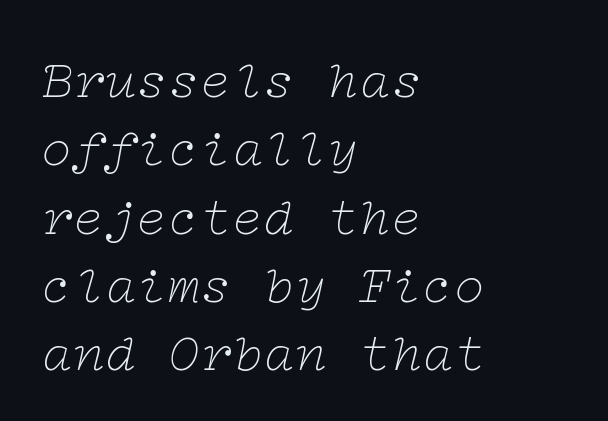
Q: Is the text bold? A: No.
Q: Is the text italic (slanted)? A: Yes, it leans right by about 12 degrees.
Q: Is the typeface a serif or a sans-serif typeface? A: Serif.
Q: Is the text underlined? A: No.
Q: How is the paragraph aligned? A: Left-aligned.
Q: Is the spacing between letters normal or unusually wide? A: Normal.
Q: Is the spacing between lines tight, normal or loose? A: Normal.
Q: Width (condensed, normal, or wide)? A: Wide.
Q: Stroke contrast? A: Low.
Q: x-height? A: Medium.
